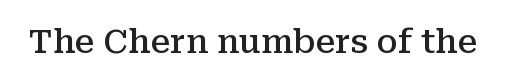
The image shows 33 px semibold serif type, upright; set normal letter spacing, not underlined; medium stroke contrast and a medium x-height.
